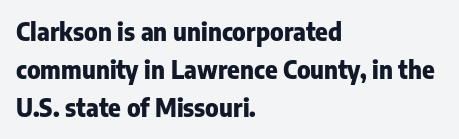
{"italic": "no", "bold": "yes", "underline": "no", "align": "left", "line_spacing": "normal", "line_spacing_ratio": 1.58, "letter_spacing": "normal", "letter_spacing_em": 0.0, "glyph_px": 24}
